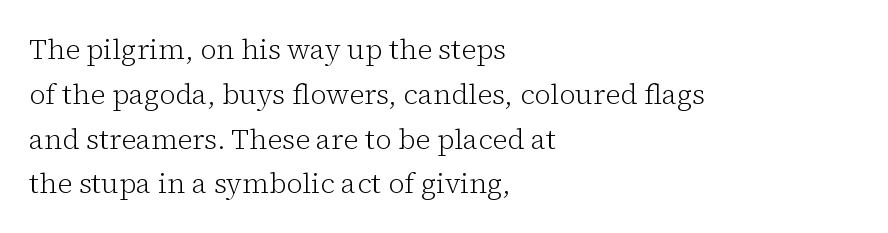
The image shows 28 px light serif type, upright; set left-aligned, normal line spacing (1.6x), normal letter spacing, not underlined; low stroke contrast and a medium x-height.
